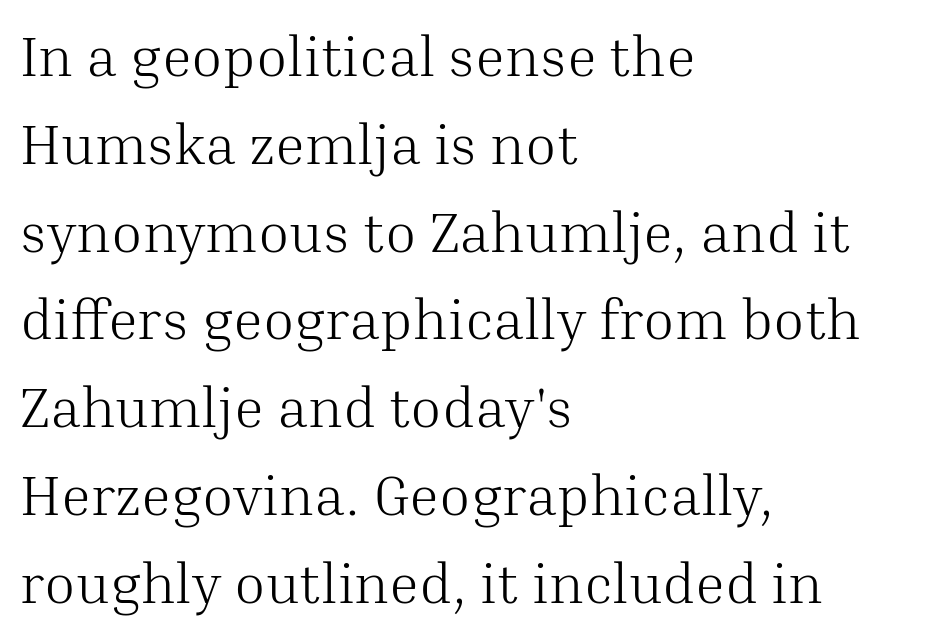
The image shows 57 px light serif type, upright; set left-aligned, normal line spacing (1.54x), normal letter spacing, not underlined; medium stroke contrast and a medium x-height.
